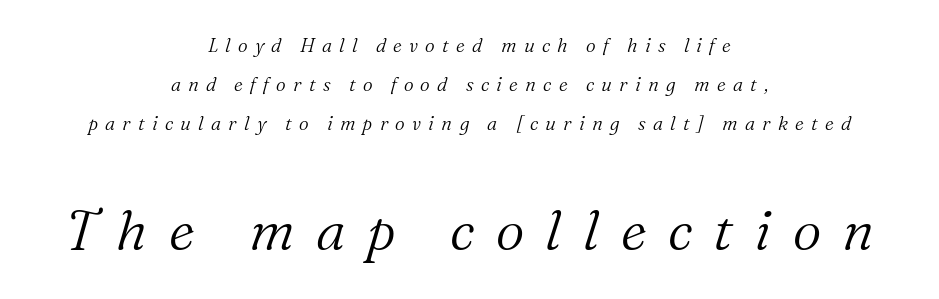
{"serif": "yes", "italic": "yes", "lean": "right", "slant_degrees": 16, "bold": "no", "weight": "light", "width": "normal", "stroke_contrast": "medium", "x_height": "medium", "monospaced": "no", "underline": "no", "align": "center", "line_spacing": "loose", "line_spacing_ratio": 2.06, "letter_spacing": "wide", "letter_spacing_em": 0.38, "larger_block": "second", "size_ratio": 2.95, "glyph_px": 56}
